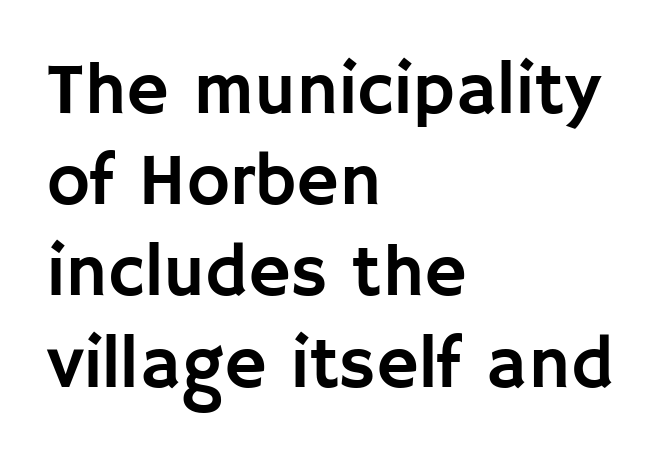
When letters stand straight like this, we call the style roman or upright. Regarding leading, the lines here are spaced in the standard way. The passage shown has conventional tracking throughout. Words float on clear page, feet unadorned.
